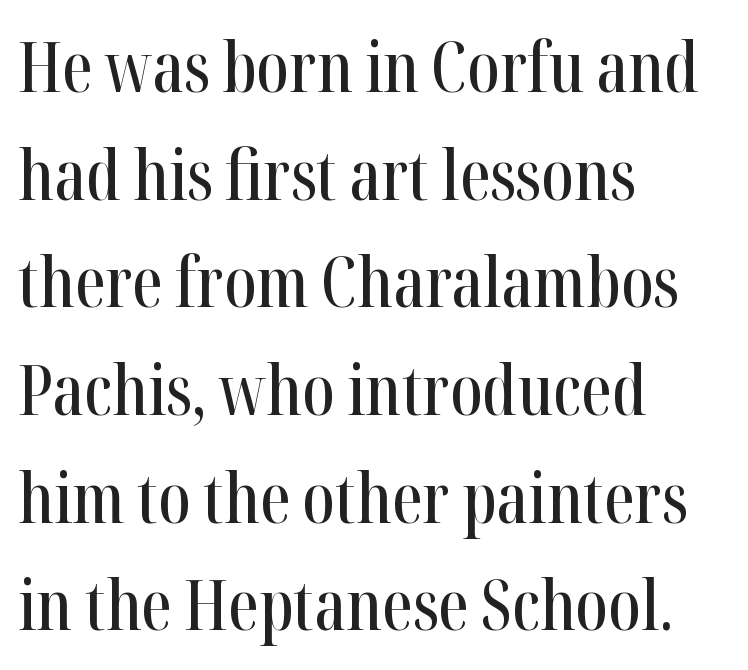
The image shows 69 px condensed serif type, upright; set left-aligned, normal line spacing (1.56x), normal letter spacing, not underlined; high stroke contrast and a medium x-height.
